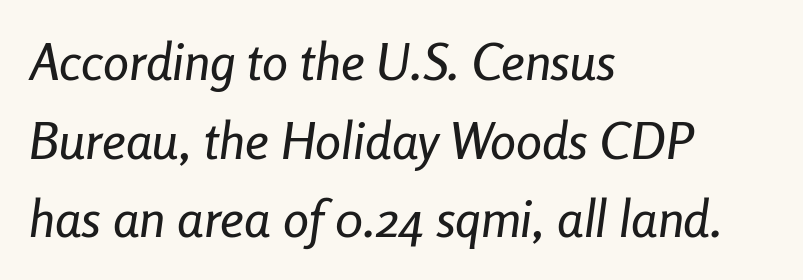
Q: Is the text italic (slanted)? A: Yes, it leans right by about 8 degrees.
Q: Is the text underlined? A: No.
Q: How is the paragraph aligned? A: Left-aligned.
Q: Is the spacing between letters normal or unusually wide? A: Normal.
Q: Is the spacing between lines tight, normal or loose? A: Normal.
Q: Width (condensed, normal, or wide)? A: Condensed.
Q: Stroke contrast? A: Low.
Q: x-height? A: Medium.
Q: Monospaced? A: No.
